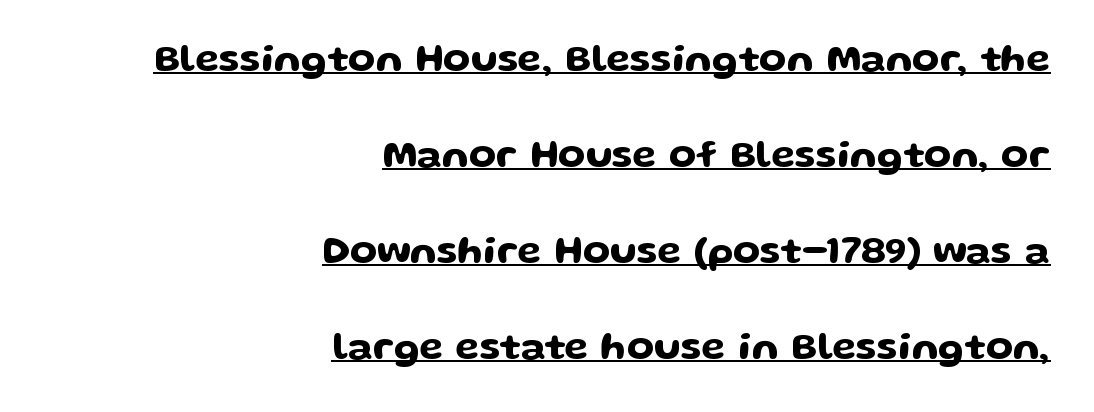
Grotesque or geometric, the face here clearly has no serifs. The lettering holds an erect, upright posture throughout. Glyph-to-glyph distance matches everyday printed text. The letters advance in unequal steps, a hallmark of proportional type.
